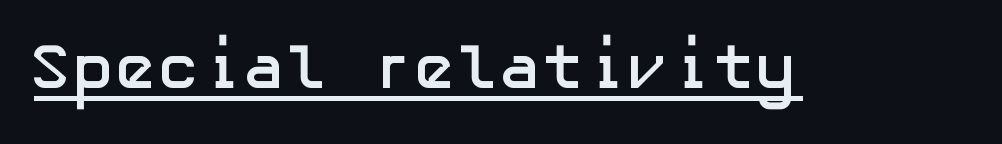
This is the regular roman posture of the typeface. Nobody touched the tracking dial on this one. The passage shown is emphatically bold. A continuous stroke trails under the words, as in a hyperlink. The rendering shows plain stroke endings on the letterforms — a sans-serif design.
